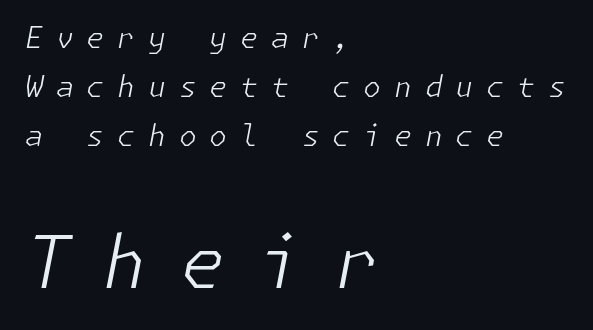
Q: Is the text bold? A: No.
Q: Is the text italic (slanted)? A: Yes, it leans right by about 11 degrees.
Q: Is the text underlined? A: No.
Q: How is the paragraph aligned? A: Left-aligned.
Q: Is the spacing between letters normal or unusually wide? A: Unusually wide.
Q: Is the spacing between lines tight, normal or loose? A: Normal.
Q: Which block of text is set in a larger size, the first (top) or the second (bottom)? A: The second (bottom) one.
Q: Width (condensed, normal, or wide)? A: Normal.
Q: Stroke contrast? A: Low.
Q: x-height? A: Medium.
